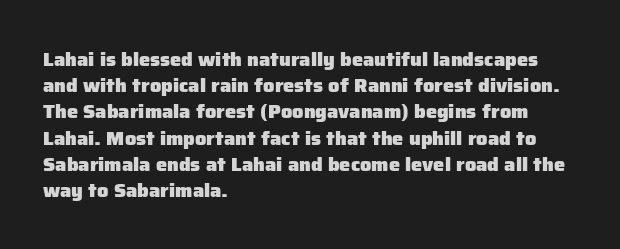
{"italic": "no", "bold": "yes", "underline": "no", "align": "left", "line_spacing": "normal", "line_spacing_ratio": 1.31, "letter_spacing": "normal", "letter_spacing_em": 0.0, "glyph_px": 20}
